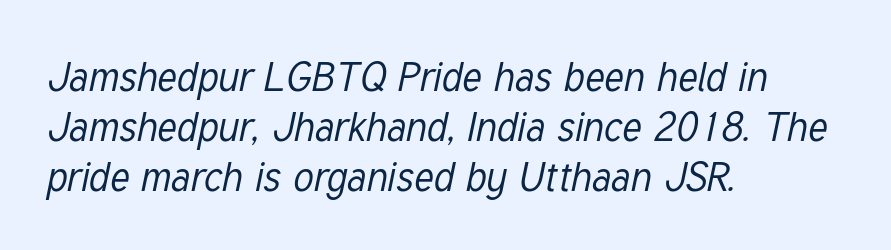
The image shows 40 px regular-weight, condensed type, italic (leaning right); set left-aligned, normal line spacing (1.25x), normal letter spacing, not underlined; low stroke contrast and a medium x-height.
